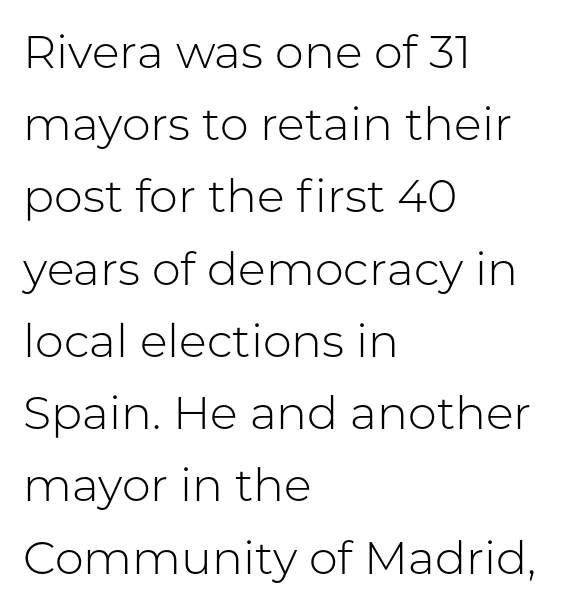
Q: Is the text bold? A: No.
Q: Is the text italic (slanted)? A: No, it is upright.
Q: Is the typeface a serif or a sans-serif typeface? A: Sans-serif.
Q: Is the text underlined? A: No.
Q: How is the paragraph aligned? A: Left-aligned.
Q: Is the spacing between letters normal or unusually wide? A: Normal.
Q: Is the spacing between lines tight, normal or loose? A: Normal.
Q: Width (condensed, normal, or wide)? A: Normal.
Q: Stroke contrast? A: Low.
Q: x-height? A: Medium.
Q: Monospaced? A: No.
